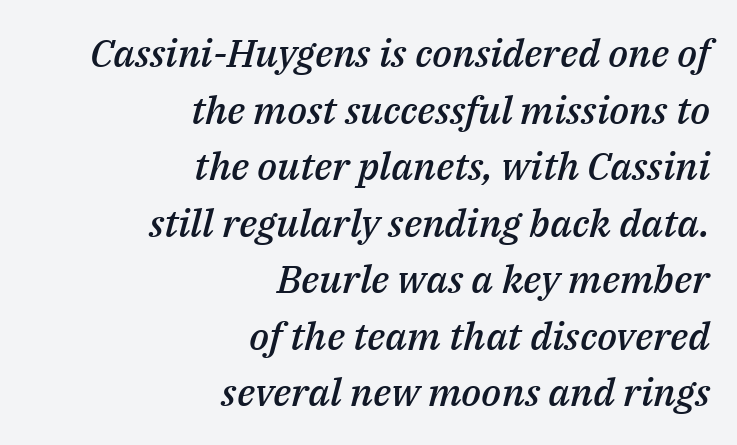
The image shows 39 px semibold type, italic (leaning right); set right-aligned, normal line spacing (1.45x), normal letter spacing, not underlined; medium stroke contrast and a medium x-height.
